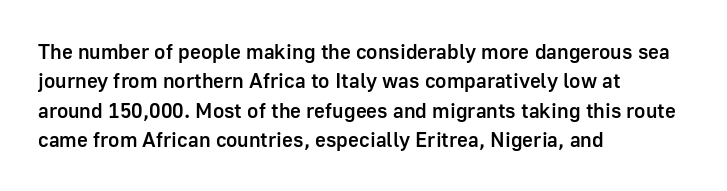
The image shows 21 px text type, upright; set left-aligned, normal line spacing (1.4x), normal letter spacing, not underlined.
